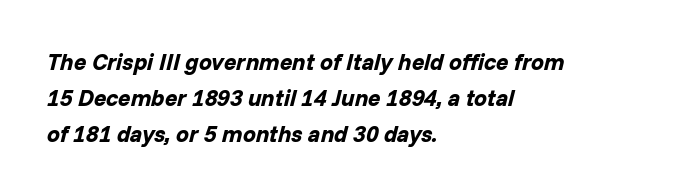
The image shows 23 px bold type, italic (leaning right); set left-aligned, normal line spacing (1.57x), normal letter spacing, not underlined.
